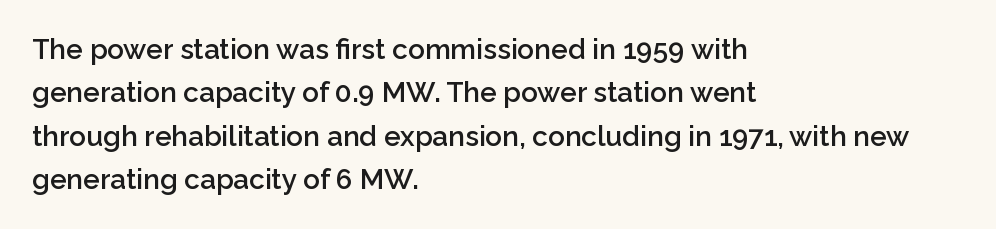
This sample uses an upright cut, with every glyph sitting square on the baseline. Regular leading. Proportional: the letters do not fall into vertical columns. Its strokes are somewhat broadened, the hallmark of semibold type.
